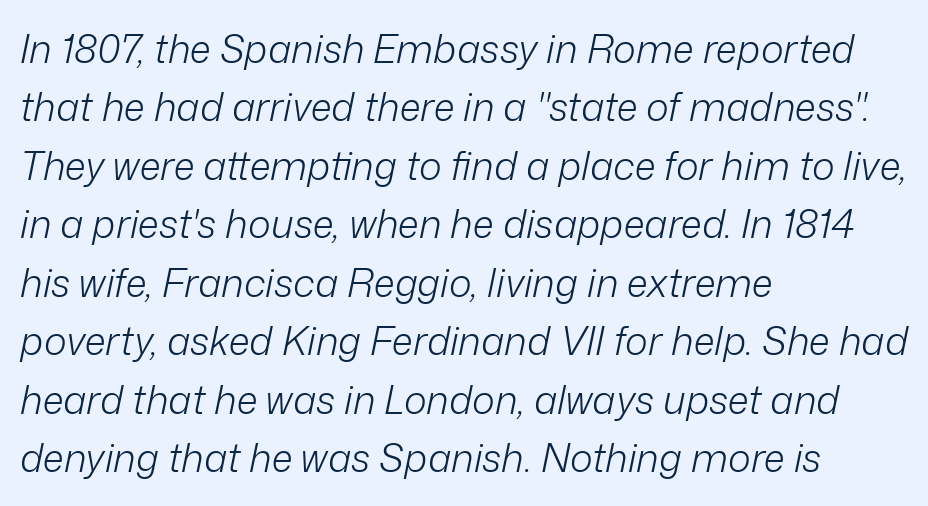
The image shows 39 px light type, italic (leaning right); set left-aligned, normal line spacing (1.5x), normal letter spacing, not underlined; low stroke contrast and a medium x-height.
